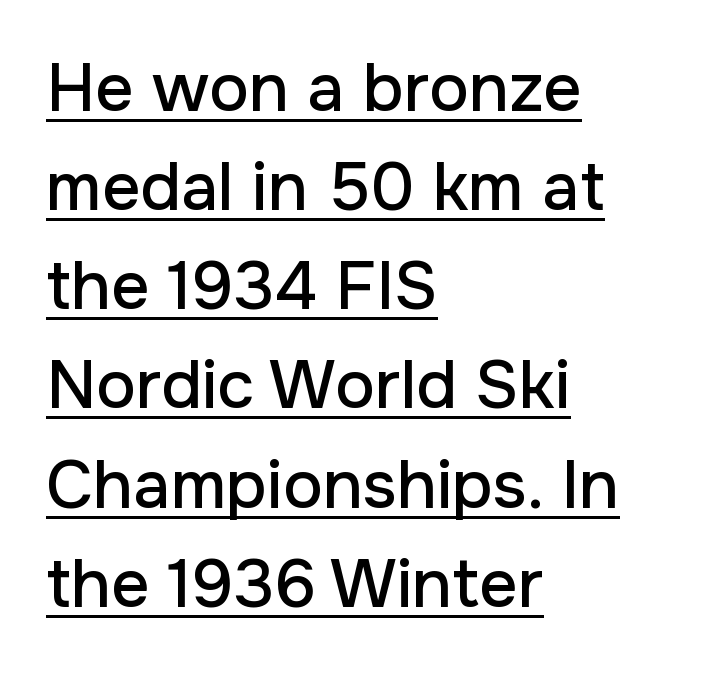
To sum up the face: it is a sans, with no serifs. Tall strokes in this sample are plumb rather than angled. Check the space under the baseline: a stroke is drawn there. Think of a printed novel: that variable character pitch is what you see here. Characters follow at the spacing the type designer built in. This rendering uses left alignment, leaving the right contour irregular.
